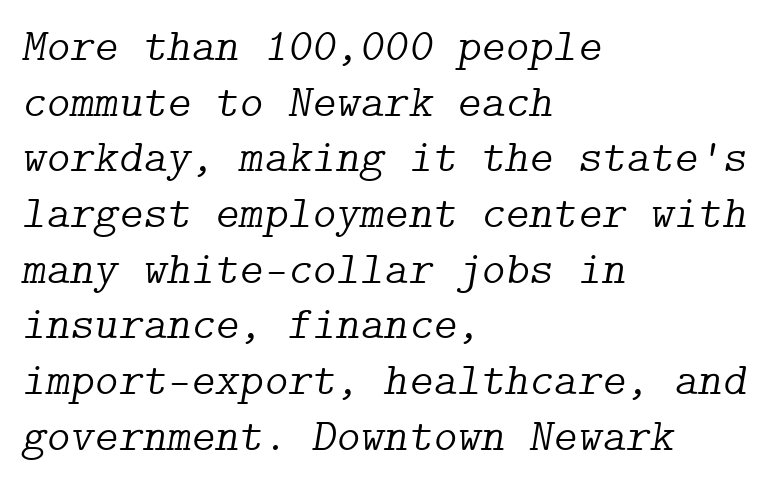
Short and long lines alike share a common starting point at left. The typography opts for an oblique posture over an upright one. The letters carry serifs — small finishing strokes at the ends of their stems. Has an underline been added? It has not.
